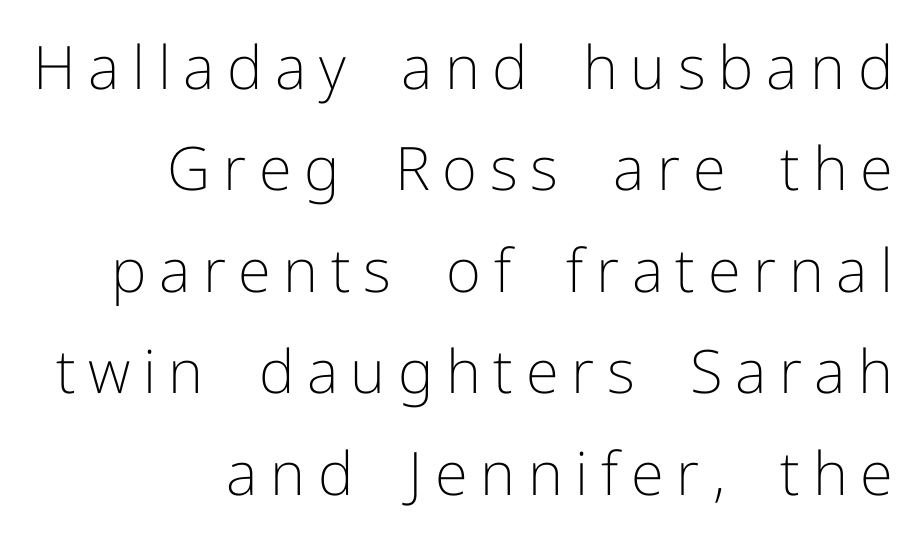
Q: Is the text bold? A: No.
Q: Is the text italic (slanted)? A: No, it is upright.
Q: Is the typeface a serif or a sans-serif typeface? A: Sans-serif.
Q: Is the text underlined? A: No.
Q: How is the paragraph aligned? A: Right-aligned.
Q: Is the spacing between letters normal or unusually wide? A: Unusually wide.
Q: Is the spacing between lines tight, normal or loose? A: Normal.
Q: Width (condensed, normal, or wide)? A: Normal.
Q: Stroke contrast? A: Low.
Q: x-height? A: Medium.
Q: Monospaced? A: No.
